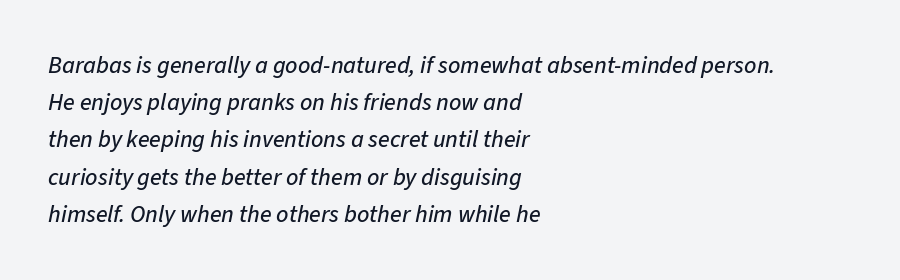
{"italic": "yes", "lean": "right", "slant_degrees": 11, "underline": "no", "align": "left", "line_spacing": "normal", "line_spacing_ratio": 1.55, "letter_spacing": "normal", "letter_spacing_em": 0.0, "glyph_px": 24}
